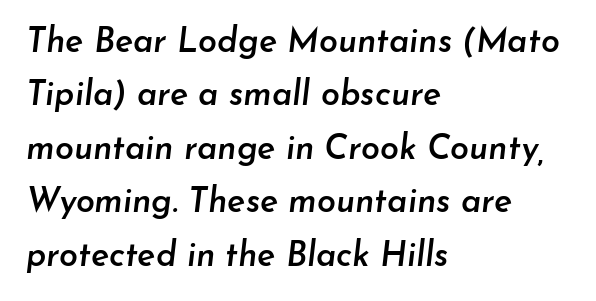
{"italic": "yes", "lean": "right", "slant_degrees": 7, "bold": "semi", "weight": "semibold", "width": "normal", "stroke_contrast": "low", "x_height": "small", "monospaced": "no", "underline": "no", "align": "left", "line_spacing": "normal", "line_spacing_ratio": 1.57, "letter_spacing": "normal", "letter_spacing_em": 0.0, "glyph_px": 34}
